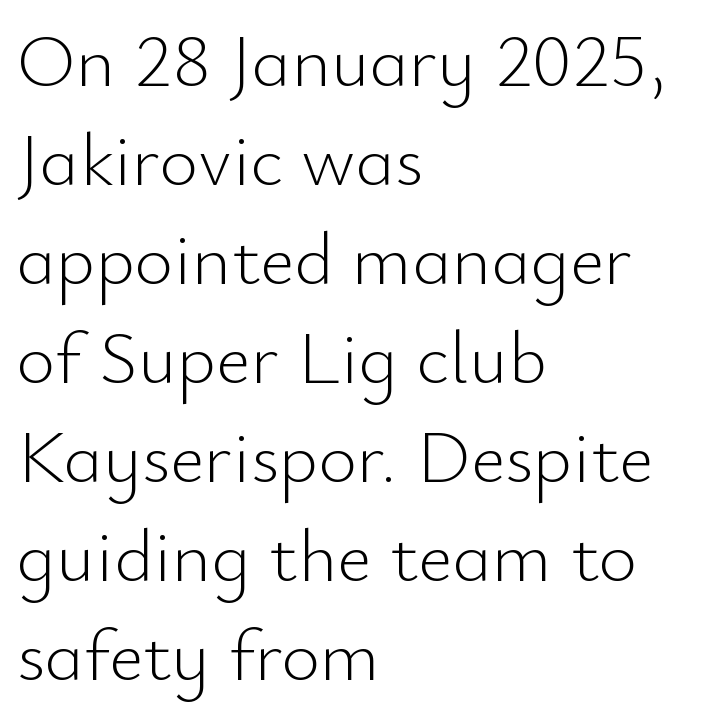
{"serif": "no", "italic": "no", "bold": "no", "weight": "light", "width": "normal", "stroke_contrast": "low", "x_height": "small", "monospaced": "no", "underline": "no", "align": "left", "line_spacing": "normal", "line_spacing_ratio": 1.32, "letter_spacing": "normal", "letter_spacing_em": 0.0, "glyph_px": 75}
